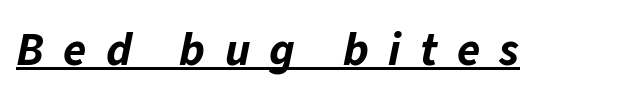
Looks like regular typesetting: each glyph gets only the width it needs. A rule runs beneath these lines of type. You can tell it's italic because the verticals aren't actually vertical. The rendering inserts visible extra space after every character. Compared with an ordinary text face, these strokes are far heavier — a full bold.
